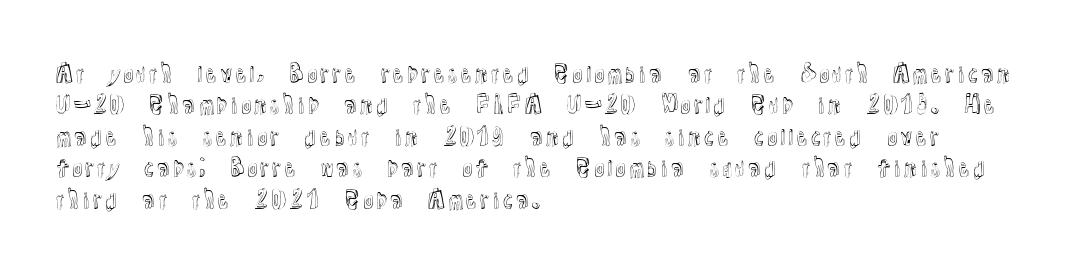
Quick note: underline off. Interline gaps are of average width in this sample. Notice how the stems are strictly vertical — no italics here. How are the letters spaced? Ordinarily, with no added tracking. The lines are quadded left.
